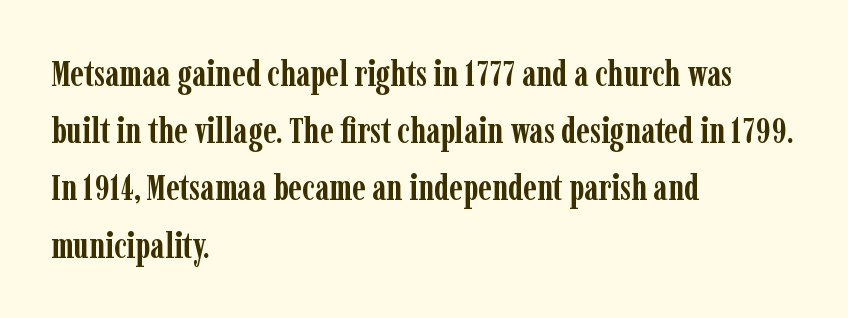
Q: Is the text bold? A: Yes.
Q: Is the text italic (slanted)? A: No, it is upright.
Q: Is the typeface a serif or a sans-serif typeface? A: Serif.
Q: Is the text underlined? A: No.
Q: How is the paragraph aligned? A: Left-aligned.
Q: Is the spacing between letters normal or unusually wide? A: Normal.
Q: Is the spacing between lines tight, normal or loose? A: Normal.
Q: Width (condensed, normal, or wide)? A: Condensed.
Q: Stroke contrast? A: Low.
Q: x-height? A: Medium.
Q: Monospaced? A: No.
